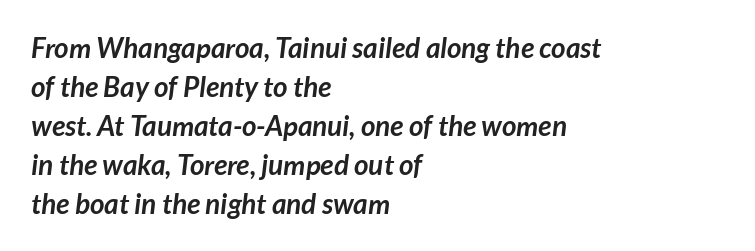
{"serif": "no", "bold": "yes", "weight": "semibold", "width": "normal", "stroke_contrast": "low", "x_height": "medium", "monospaced": "no", "underline": "no", "align": "left", "line_spacing": "normal", "line_spacing_ratio": 1.39, "letter_spacing": "normal", "letter_spacing_em": 0.0, "glyph_px": 28}
